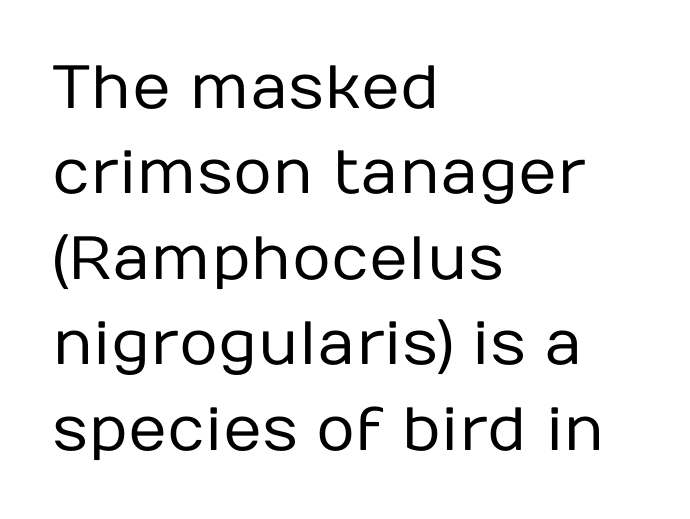
The image shows 61 px regular-weight sans-serif type, upright; set left-aligned, normal line spacing (1.4x), normal letter spacing, not underlined; low stroke contrast and a medium x-height.
